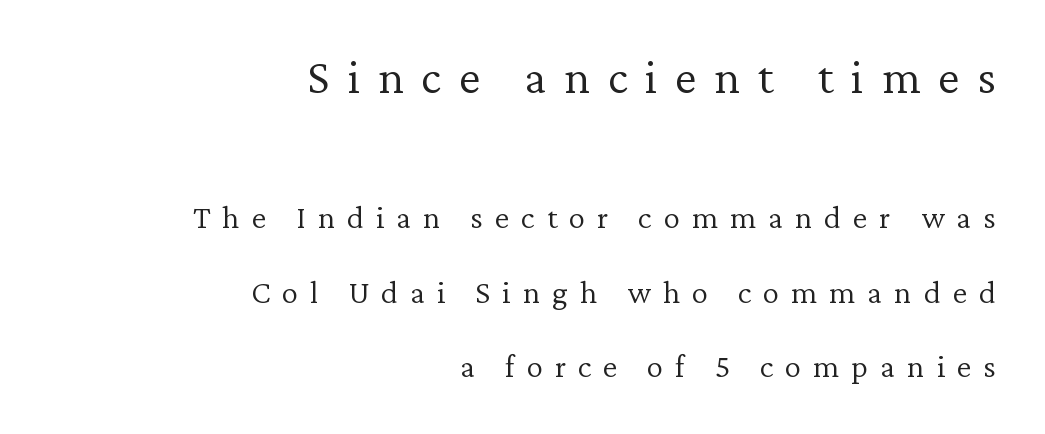
Q: Is the text bold? A: No.
Q: Is the text italic (slanted)? A: No, it is upright.
Q: Is the typeface a serif or a sans-serif typeface? A: Serif.
Q: Is the text underlined? A: No.
Q: How is the paragraph aligned? A: Right-aligned.
Q: Is the spacing between letters normal or unusually wide? A: Unusually wide.
Q: Is the spacing between lines tight, normal or loose? A: Loose.
Q: Which block of text is set in a larger size, the first (top) or the second (bottom)? A: The first (top) one.
Q: Width (condensed, normal, or wide)? A: Normal.
Q: Stroke contrast? A: Low.
Q: x-height? A: Medium.
Q: Monospaced? A: No.
